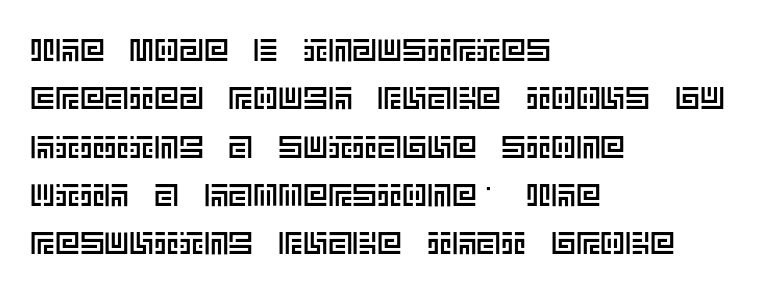
Q: Is the text italic (slanted)? A: No, it is upright.
Q: Is the text underlined? A: No.
Q: How is the paragraph aligned? A: Left-aligned.
Q: Is the spacing between letters normal or unusually wide? A: Normal.
Q: Is the spacing between lines tight, normal or loose? A: Normal.
Q: Width (condensed, normal, or wide)? A: Normal.
Q: x-height? A: Large.
